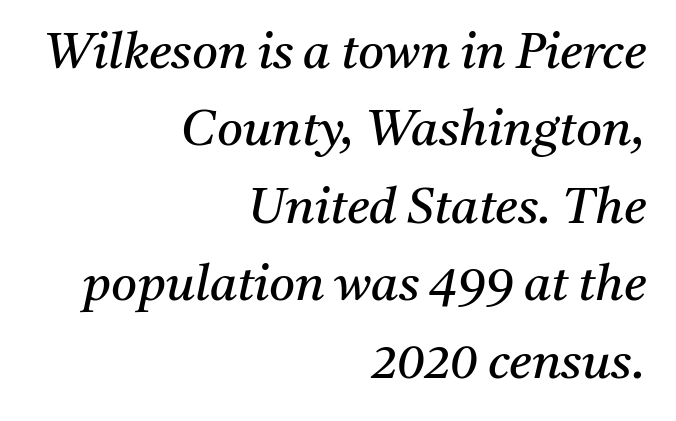
Q: Is the text bold? A: No.
Q: Is the text italic (slanted)? A: Yes, it leans right by about 11 degrees.
Q: Is the typeface a serif or a sans-serif typeface? A: Serif.
Q: Is the text underlined? A: No.
Q: How is the paragraph aligned? A: Right-aligned.
Q: Is the spacing between letters normal or unusually wide? A: Normal.
Q: Is the spacing between lines tight, normal or loose? A: Normal.
Q: Width (condensed, normal, or wide)? A: Normal.
Q: Stroke contrast? A: Medium.
Q: x-height? A: Medium.
Q: Monospaced? A: No.
